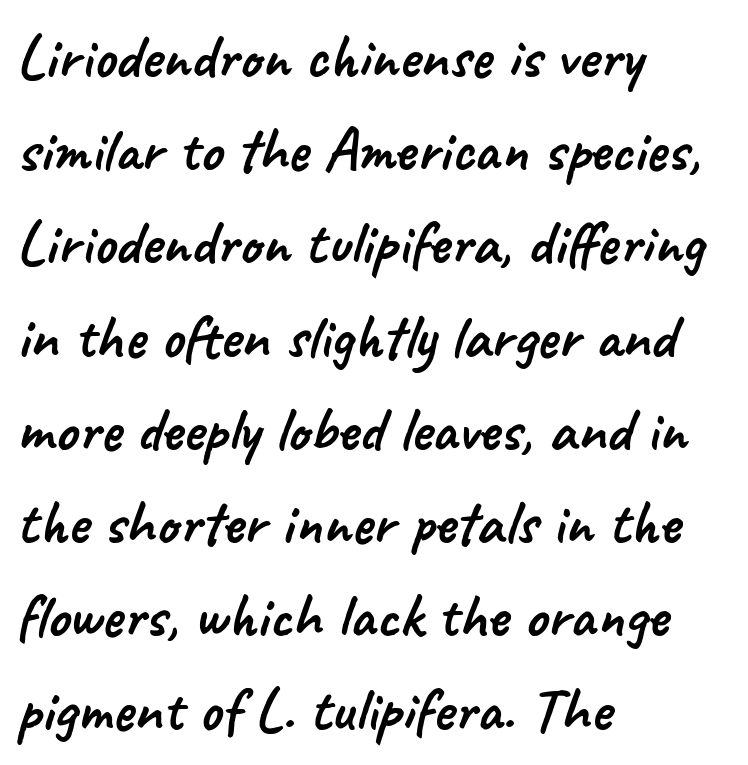
{"serif": "no", "width": "normal", "stroke_contrast": "low", "x_height": "small", "monospaced": "no", "underline": "no", "align": "left", "line_spacing": "normal", "line_spacing_ratio": 1.48, "letter_spacing": "normal", "letter_spacing_em": 0.0, "glyph_px": 63}
